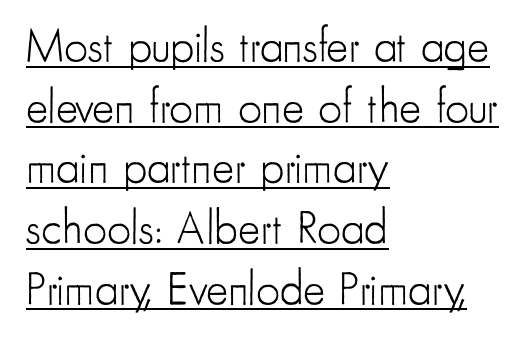
Q: Is the text bold? A: No.
Q: Is the text italic (slanted)? A: No, it is upright.
Q: Is the typeface a serif or a sans-serif typeface? A: Sans-serif.
Q: Is the text underlined? A: Yes.
Q: How is the paragraph aligned? A: Left-aligned.
Q: Is the spacing between letters normal or unusually wide? A: Normal.
Q: Is the spacing between lines tight, normal or loose? A: Normal.
Q: Width (condensed, normal, or wide)? A: Condensed.
Q: Stroke contrast? A: Low.
Q: x-height? A: Small.
Q: Monospaced? A: No.
